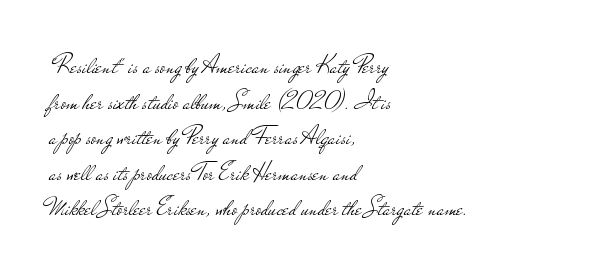
The image shows 26 px text type; set left-aligned, normal line spacing (1.37x), normal letter spacing, not underlined.
